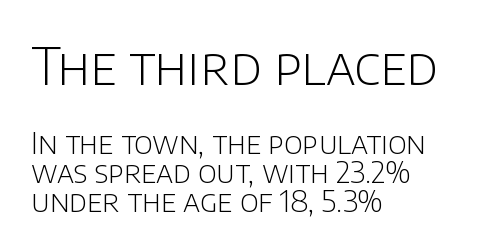
Q: Is the text bold? A: No.
Q: Is the text italic (slanted)? A: No, it is upright.
Q: Is the typeface a serif or a sans-serif typeface? A: Sans-serif.
Q: Is the text underlined? A: No.
Q: How is the paragraph aligned? A: Left-aligned.
Q: Is the spacing between letters normal or unusually wide? A: Normal.
Q: Is the spacing between lines tight, normal or loose? A: Tight.
Q: Which block of text is set in a larger size, the first (top) or the second (bottom)? A: The first (top) one.
Q: Width (condensed, normal, or wide)? A: Normal.
Q: Stroke contrast? A: Low.
Q: x-height? A: Large.
Q: Monospaced? A: No.
